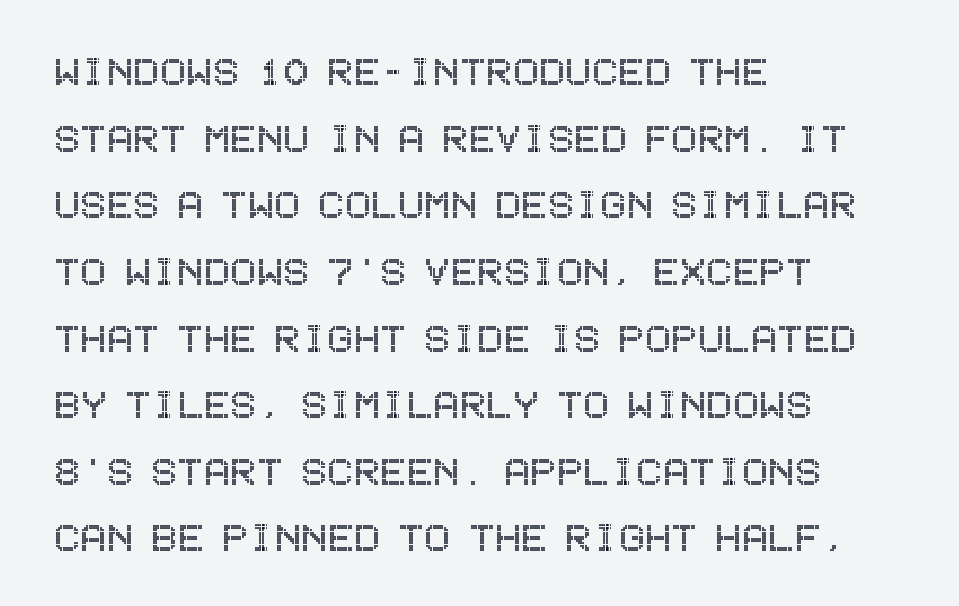
{"italic": "no", "width": "condensed", "x_height": "large", "underline": "no", "align": "left", "line_spacing": "normal", "line_spacing_ratio": 1.36, "letter_spacing": "normal", "letter_spacing_em": 0.0, "glyph_px": 49}
